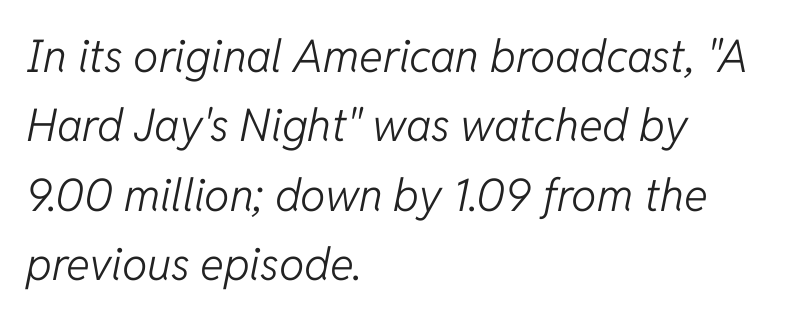
Q: Is the text bold? A: No.
Q: Is the text italic (slanted)? A: Yes, it leans right by about 11 degrees.
Q: Is the text underlined? A: No.
Q: How is the paragraph aligned? A: Left-aligned.
Q: Is the spacing between letters normal or unusually wide? A: Normal.
Q: Is the spacing between lines tight, normal or loose? A: Normal.
Q: Width (condensed, normal, or wide)? A: Normal.
Q: Stroke contrast? A: Low.
Q: x-height? A: Medium.
Q: Monospaced? A: No.
